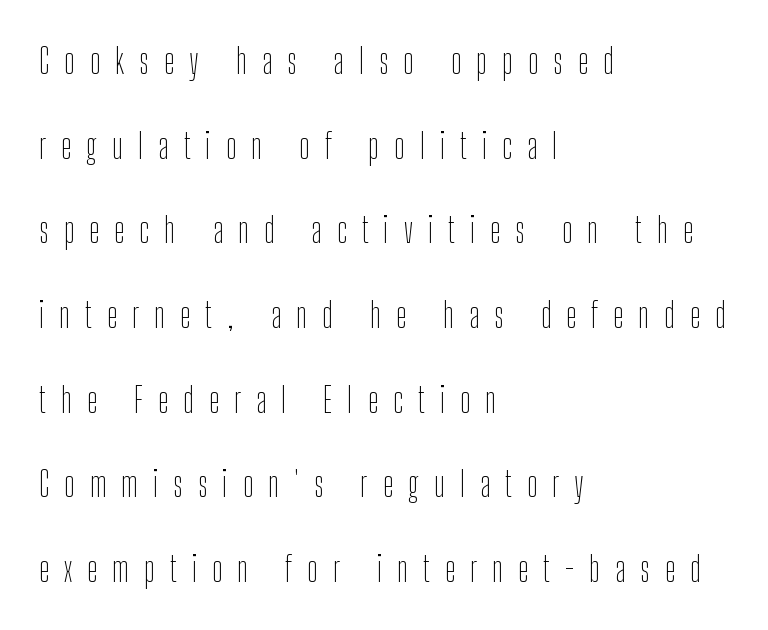
Q: Is the text bold? A: No.
Q: Is the text italic (slanted)? A: No, it is upright.
Q: Is the typeface a serif or a sans-serif typeface? A: Sans-serif.
Q: Is the text underlined? A: No.
Q: How is the paragraph aligned? A: Left-aligned.
Q: Is the spacing between letters normal or unusually wide? A: Unusually wide.
Q: Is the spacing between lines tight, normal or loose? A: Loose.
Q: Width (condensed, normal, or wide)? A: Condensed.
Q: Stroke contrast? A: Low.
Q: x-height? A: Medium.
Q: Monospaced? A: No.
